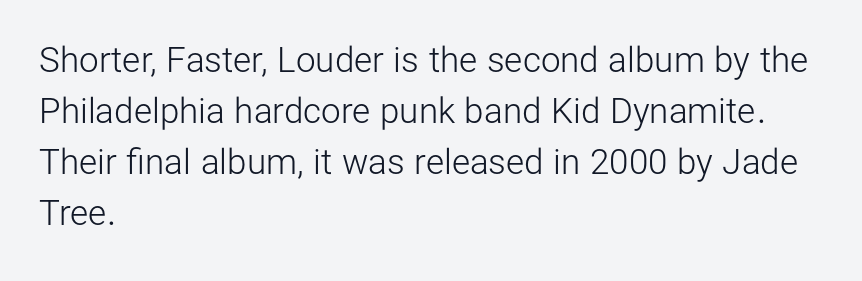
Q: Is the text bold? A: No.
Q: Is the text italic (slanted)? A: No, it is upright.
Q: Is the typeface a serif or a sans-serif typeface? A: Sans-serif.
Q: Is the text underlined? A: No.
Q: How is the paragraph aligned? A: Left-aligned.
Q: Is the spacing between letters normal or unusually wide? A: Normal.
Q: Is the spacing between lines tight, normal or loose? A: Normal.
Q: Width (condensed, normal, or wide)? A: Normal.
Q: Stroke contrast? A: Low.
Q: x-height? A: Medium.
Q: Monospaced? A: No.
